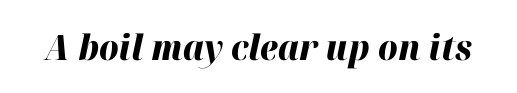
Q: Is the text bold? A: Yes.
Q: Is the text italic (slanted)? A: Yes, it leans right by about 12 degrees.
Q: Is the text underlined? A: No.
Q: Is the spacing between letters normal or unusually wide? A: Normal.
Q: Width (condensed, normal, or wide)? A: Normal.
Q: Stroke contrast? A: High.
Q: x-height? A: Medium.
Q: Monospaced? A: No.
